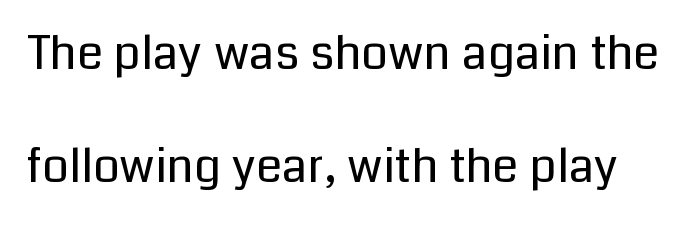
The image shows 47 px regular-weight sans-serif type, upright; set loose line spacing (2.41x), normal letter spacing, not underlined; low stroke contrast and a medium x-height.
